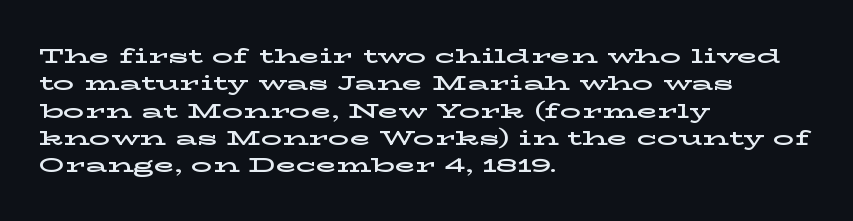
The image shows 21 px text type, upright; set left-aligned, normal line spacing (1.3x), normal letter spacing, not underlined.
